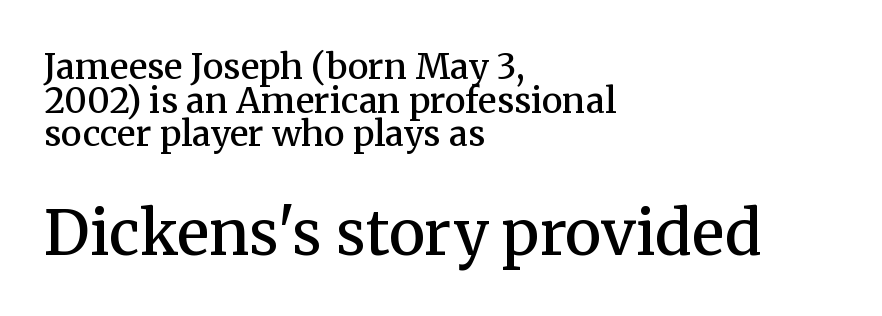
{"serif": "yes", "italic": "no", "bold": "semi", "weight": "semibold", "width": "normal", "stroke_contrast": "medium", "x_height": "medium", "monospaced": "no", "underline": "no", "align": "left", "line_spacing": "tight", "line_spacing_ratio": 0.96, "letter_spacing": "normal", "letter_spacing_em": 0.0, "larger_block": "second", "size_ratio": 1.74, "glyph_px": 61}
